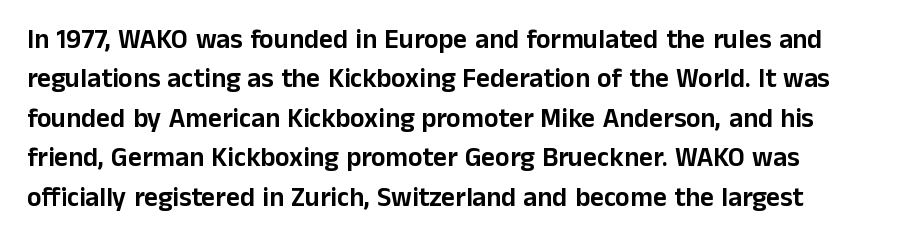
{"italic": "no", "underline": "no", "align": "left", "line_spacing": "normal", "line_spacing_ratio": 1.46, "letter_spacing": "normal", "letter_spacing_em": 0.0, "glyph_px": 27}
